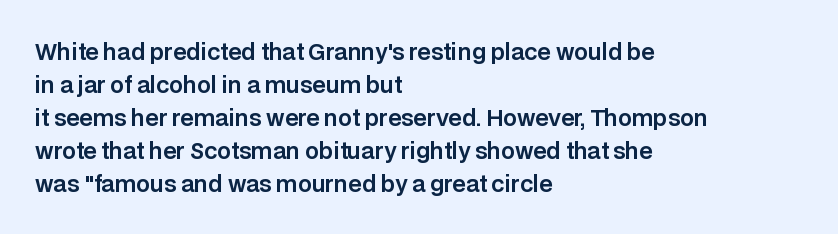
{"italic": "no", "underline": "no", "align": "left", "line_spacing": "normal", "line_spacing_ratio": 1.5, "letter_spacing": "normal", "letter_spacing_em": 0.0, "glyph_px": 22}
